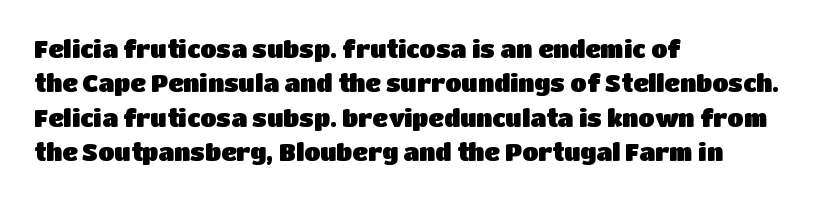
The rows are spaced the way most documents space them. Italic: no, the glyphs are upright roman. Reading down the block, your eye returns to a fixed left position each line. The words here are not underlined. Nothing unusual about the tracking: characters are spaced as the font intends.
